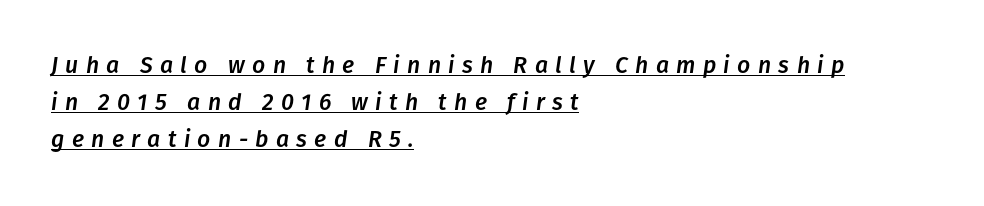
Observe the lean: these are italic letterforms. Caption: expanded tracking, letters set apart. This sample keeps an unexceptional amount of space between lines. What decoration does the sample have? An underline.
